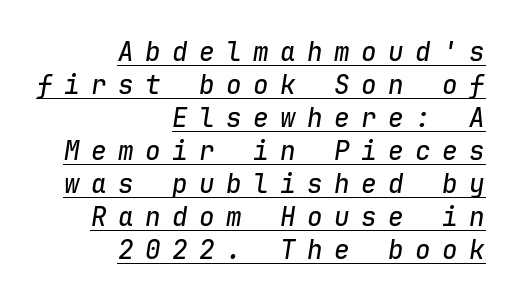
Short and long lines alike share a common ending point at right. Characters follow at a spacing far wider than the type designer built in. Baseline-to-baseline distance is the conventional proportion of letter height. The string is rendered with underlining switched on.
